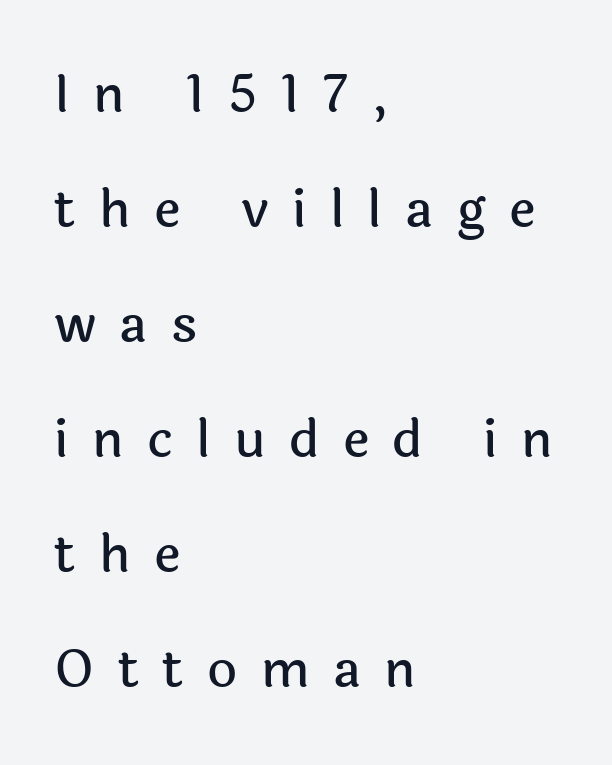
Q: Is the text italic (slanted)? A: No, it is upright.
Q: Is the typeface a serif or a sans-serif typeface? A: Sans-serif.
Q: Is the text underlined? A: No.
Q: How is the paragraph aligned? A: Left-aligned.
Q: Is the spacing between letters normal or unusually wide? A: Unusually wide.
Q: Is the spacing between lines tight, normal or loose? A: Loose.
Q: Width (condensed, normal, or wide)? A: Normal.
Q: x-height? A: Medium.
Q: Monospaced? A: No.
